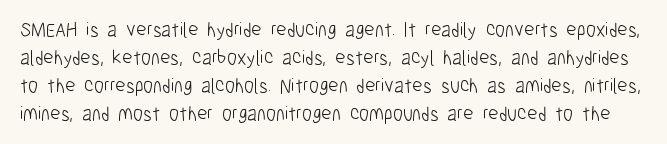
The horizontal fit of the characters is conventional and even. Interline gaps are of average width in this sample. Weight class: somewhere from thin through regular. Anything drawn beneath the words? Only blank space. Notice how the stems are strictly vertical — no italics here.
